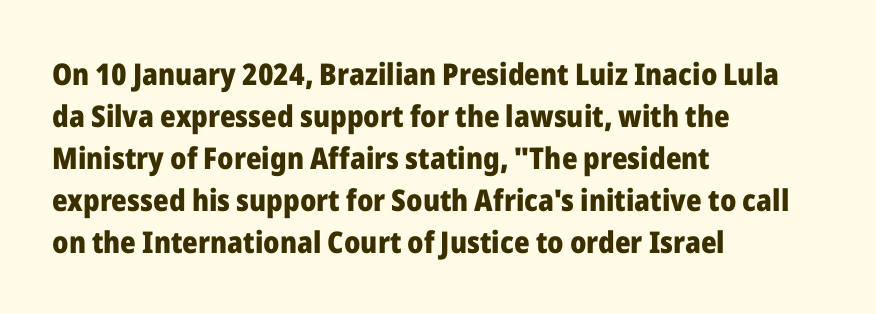
The typesetter chose a ragged-right arrangement here. Set as a true bold cut, around the 700 mark. Characters follow at the spacing the type designer built in. Looks like regular typesetting: each glyph gets only the width it needs. No feet cap the strokes, marking this as sans-serif type.
